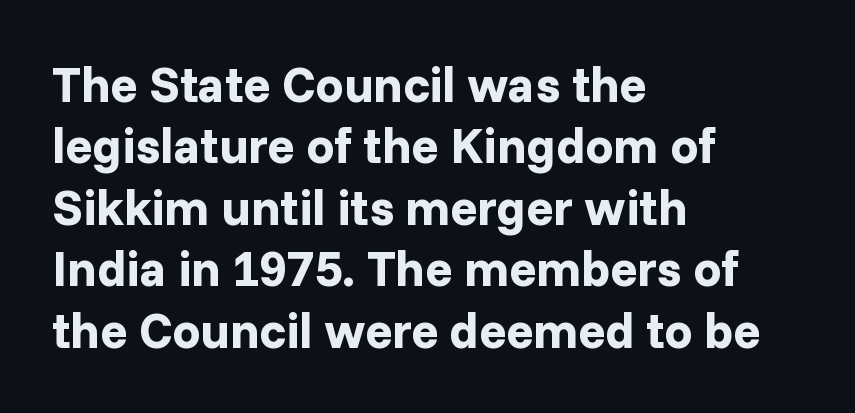
It's the straight-up-and-down kind of type. I'd describe the lettering as bold — thick and assertive. Alignment: flush left. Think of a printed novel: that variable character pitch is what you see here. The face used here is a sans, in the tradition of grotesques and geometrics. This rendering features lettering with no underline.
